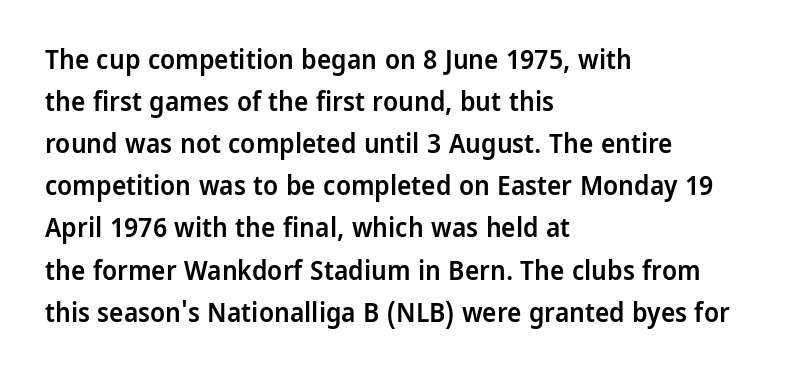
Successive baselines arrive at the customary interval. These lines stack with their left ends in a neat column. Italic? Not at all — the glyphs are vertical. The tracking reads as untouched default to a designer's eye.
